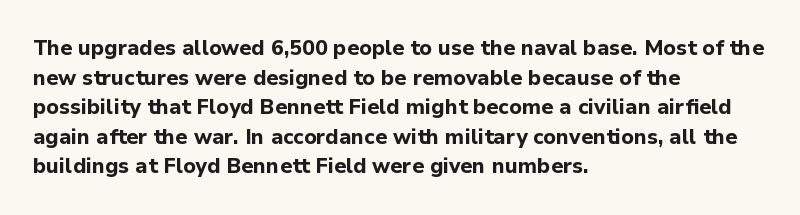
Q: Is the text bold? A: Yes.
Q: Is the text italic (slanted)? A: No, it is upright.
Q: Is the text underlined? A: No.
Q: How is the paragraph aligned? A: Left-aligned.
Q: Is the spacing between letters normal or unusually wide? A: Normal.
Q: Is the spacing between lines tight, normal or loose? A: Normal.
